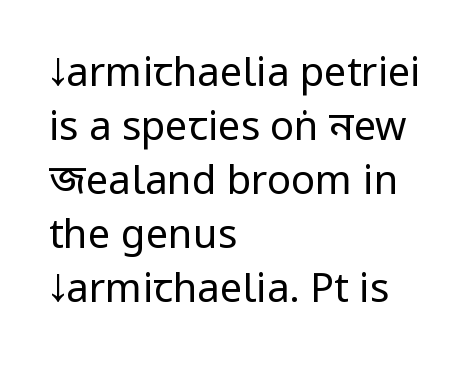
{"serif": "no", "italic": "no", "bold": "no", "weight": "regular", "width": "condensed", "stroke_contrast": "low", "x_height": "large", "monospaced": "no", "underline": "no", "align": "left", "line_spacing": "normal", "line_spacing_ratio": 1.35, "letter_spacing": "normal", "letter_spacing_em": 0.0, "glyph_px": 40}
